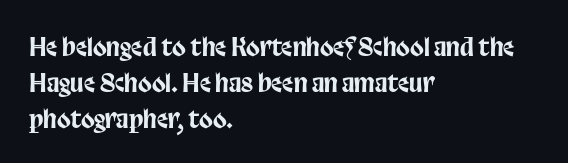
The image shows 25 px text type, upright; set left-aligned, normal line spacing (1.45x), normal letter spacing, not underlined.
